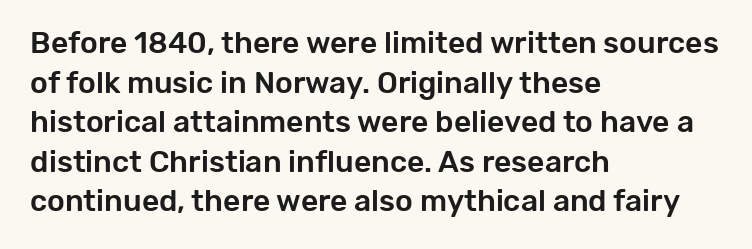
Q: Is the text italic (slanted)? A: No, it is upright.
Q: Is the typeface a serif or a sans-serif typeface? A: Sans-serif.
Q: Is the text underlined? A: No.
Q: How is the paragraph aligned? A: Left-aligned.
Q: Is the spacing between letters normal or unusually wide? A: Normal.
Q: Is the spacing between lines tight, normal or loose? A: Normal.
Q: Width (condensed, normal, or wide)? A: Normal.
Q: Stroke contrast? A: Low.
Q: x-height? A: Medium.
Q: Monospaced? A: No.
